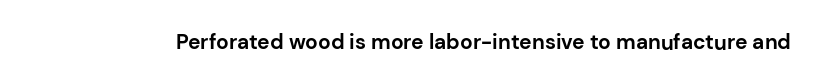
The letterforms sit shoulder to shoulder at normal distance. These lines were composed using upright roman letters. Check the space under the baseline: it is left empty. The sample has been set heavy, in full bold.
